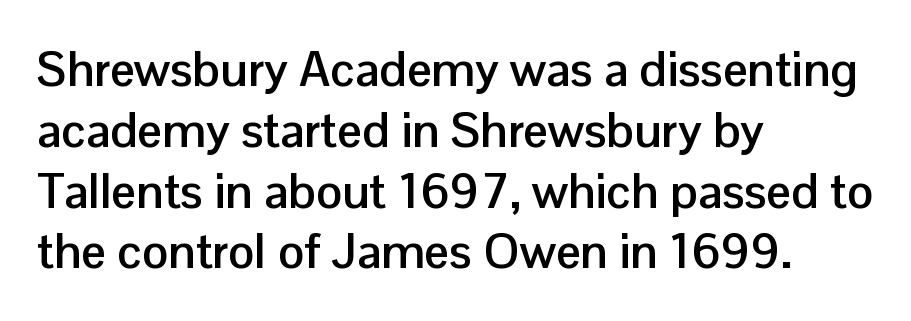
{"serif": "no", "italic": "no", "bold": "yes", "weight": "semibold", "width": "normal", "stroke_contrast": "low", "x_height": "medium", "monospaced": "no", "underline": "no", "align": "left", "line_spacing_ratio": 1.24, "letter_spacing": "normal", "letter_spacing_em": 0.0, "glyph_px": 49}
